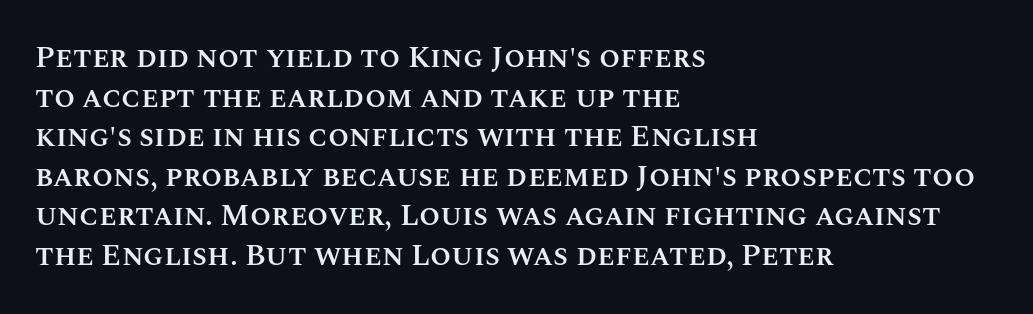
{"italic": "no", "bold": "semi", "weight": "semibold", "width": "normal", "stroke_contrast": "medium", "x_height": "large", "monospaced": "no", "underline": "no", "align": "left", "line_spacing": "normal", "line_spacing_ratio": 1.32, "letter_spacing": "normal", "letter_spacing_em": 0.0, "glyph_px": 30}
